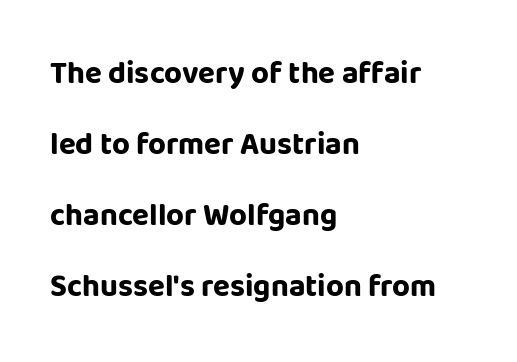
Q: Is the text bold? A: Yes.
Q: Is the text italic (slanted)? A: No, it is upright.
Q: Is the typeface a serif or a sans-serif typeface? A: Sans-serif.
Q: Is the text underlined? A: No.
Q: How is the paragraph aligned? A: Left-aligned.
Q: Is the spacing between letters normal or unusually wide? A: Normal.
Q: Is the spacing between lines tight, normal or loose? A: Loose.
Q: Width (condensed, normal, or wide)? A: Normal.
Q: Stroke contrast? A: Low.
Q: x-height? A: Large.
Q: Monospaced? A: No.
